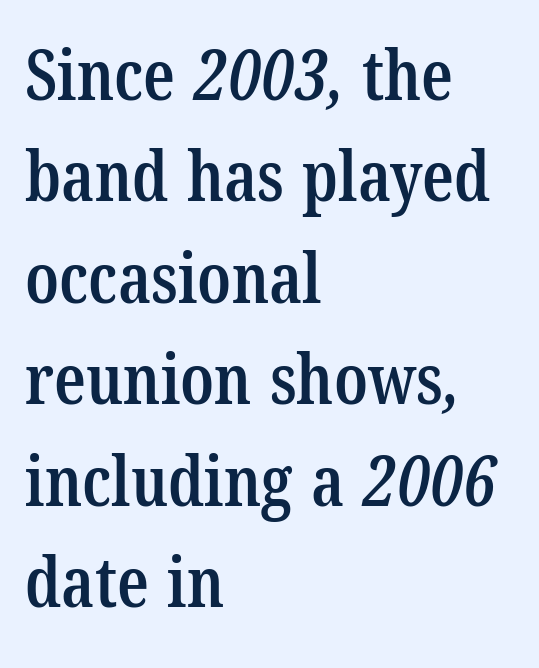
Q: Is the text bold? A: Semi-bold.
Q: Is the typeface a serif or a sans-serif typeface? A: Serif.
Q: Is the text underlined? A: No.
Q: How is the paragraph aligned? A: Left-aligned.
Q: Is the spacing between letters normal or unusually wide? A: Normal.
Q: Is the spacing between lines tight, normal or loose? A: Normal.
Q: Width (condensed, normal, or wide)? A: Condensed.
Q: Stroke contrast? A: Low.
Q: x-height? A: Medium.
Q: Monospaced? A: No.
